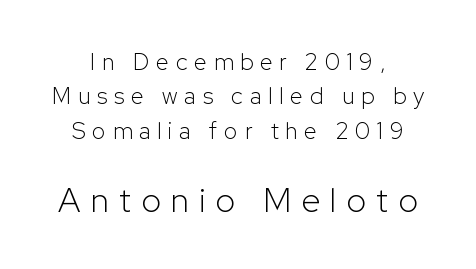
The image shows 34 px light sans-serif type, upright; set normal line spacing (1.5x), unusually wide letter spacing (+0.3 em), not underlined; the second (bottom) block is 1.48x larger; low stroke contrast and a medium x-height.
